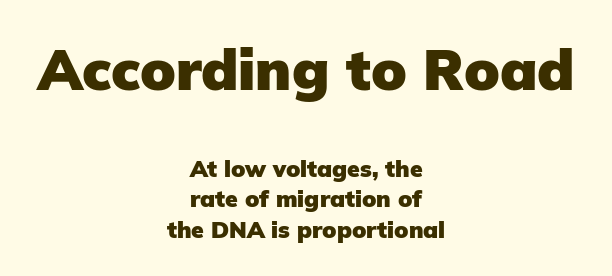
Q: Is the text bold? A: Yes.
Q: Is the text italic (slanted)? A: No, it is upright.
Q: Is the typeface a serif or a sans-serif typeface? A: Sans-serif.
Q: Is the text underlined? A: No.
Q: How is the paragraph aligned? A: Centered.
Q: Is the spacing between letters normal or unusually wide? A: Normal.
Q: Is the spacing between lines tight, normal or loose? A: Normal.
Q: Which block of text is set in a larger size, the first (top) or the second (bottom)? A: The first (top) one.
Q: Width (condensed, normal, or wide)? A: Normal.
Q: Stroke contrast? A: Low.
Q: x-height? A: Medium.
Q: Monospaced? A: No.
